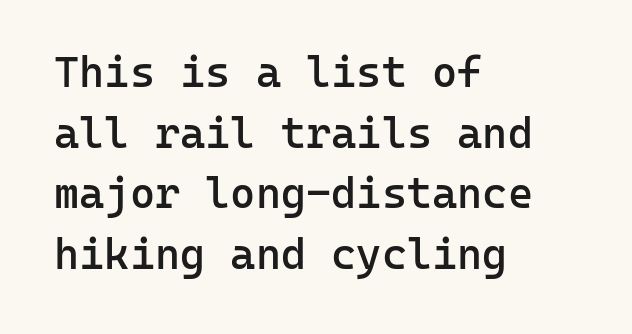
The image shows 43 px semibold sans-serif type, upright, monospaced; set left-aligned, normal line spacing (1.41x), normal letter spacing, not underlined; low stroke contrast and a medium x-height.
